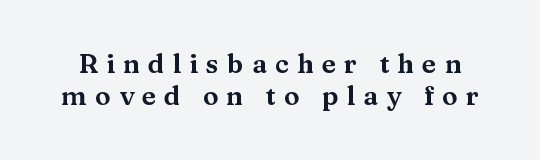
Words float on clear page, feet unadorned. These lines were composed using upright roman letters. You could only call the tracking loose — the letters float apart.
